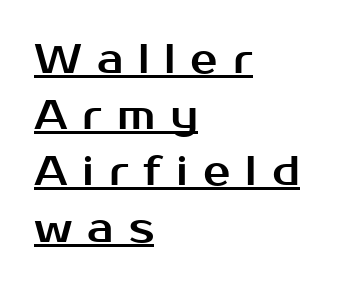
{"serif": "no", "italic": "no", "width": "normal", "stroke_contrast": "medium", "x_height": "medium", "monospaced": "no", "underline": "yes", "align": "left", "line_spacing": "normal", "line_spacing_ratio": 1.37, "letter_spacing": "wide", "letter_spacing_em": 0.36, "glyph_px": 41}
